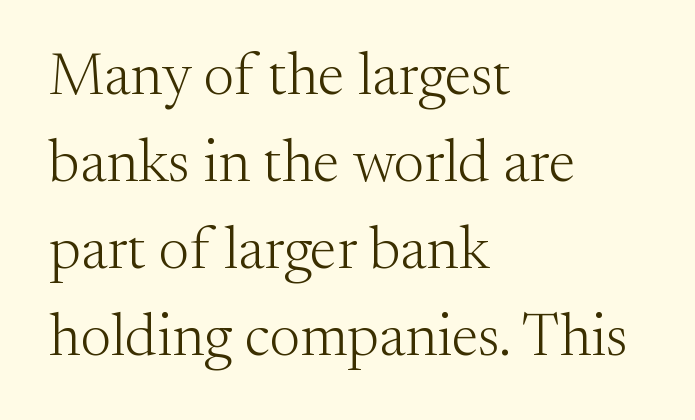
Q: Is the text bold? A: No.
Q: Is the text italic (slanted)? A: No, it is upright.
Q: Is the typeface a serif or a sans-serif typeface? A: Serif.
Q: Is the text underlined? A: No.
Q: How is the paragraph aligned? A: Left-aligned.
Q: Is the spacing between letters normal or unusually wide? A: Normal.
Q: Is the spacing between lines tight, normal or loose? A: Normal.
Q: Width (condensed, normal, or wide)? A: Normal.
Q: Stroke contrast? A: Medium.
Q: x-height? A: Small.
Q: Monospaced? A: No.
